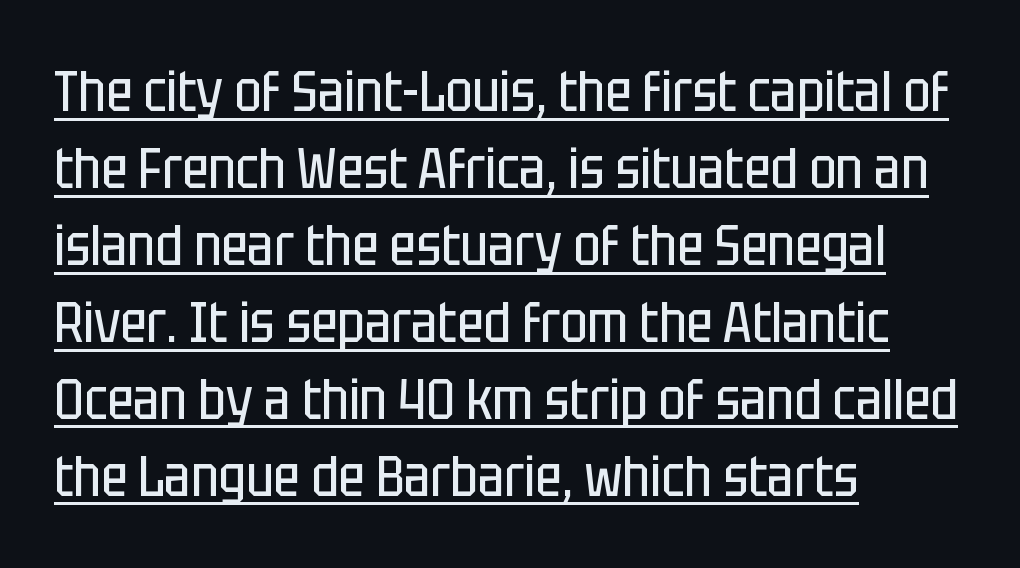
Unbolded letterforms with no extra heft. Is the letter spacing exaggerated? No — it looks like the ordinary default. Proportional: the letters do not fall into vertical columns. In designer terms, the underline attribute is active on this setting. Compared with typical paragraphs, the rows here are spaced about the same.
